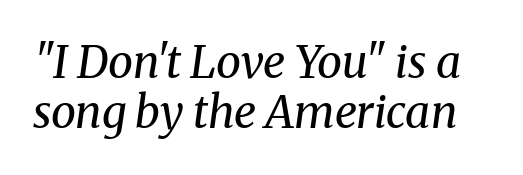
Students, observe: this is what under-led, compact text looks like. The passage shown is typeset with a serif family. The baseline area is clear. Proportional: the letters do not fall into vertical columns.
